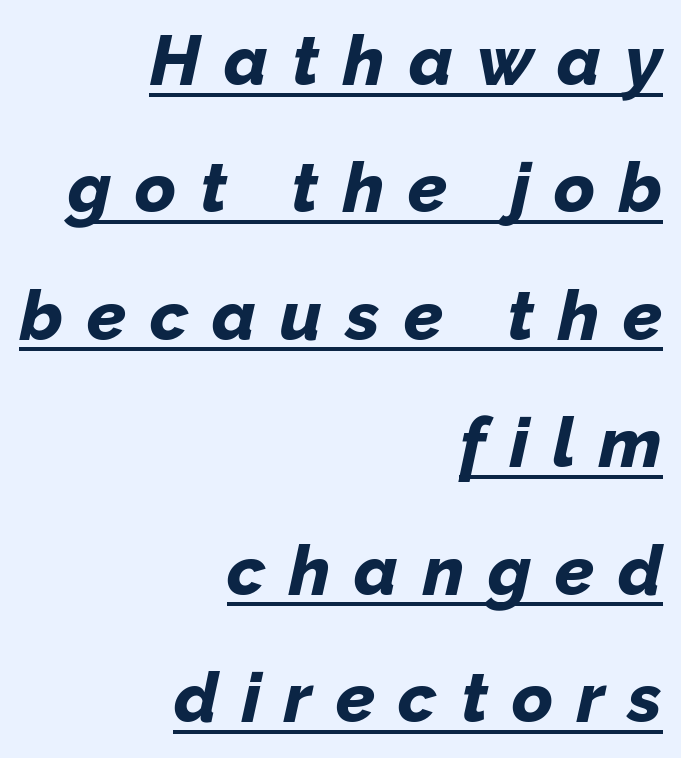
{"italic": "yes", "lean": "right", "slant_degrees": 12, "bold": "yes", "weight": "bold", "width": "normal", "stroke_contrast": "low", "x_height": "medium", "monospaced": "no", "underline": "yes", "align": "right", "line_spacing_ratio": 1.82, "letter_spacing": "wide", "letter_spacing_em": 0.34, "glyph_px": 70}
